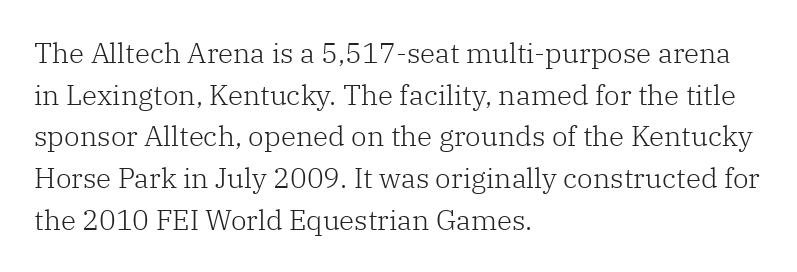
Descenders are the only things crossing below the line. The designer went with a serif here, giving each stem small feet. How would I describe the line gaps? Plain and ordinary. Proportional: the letters do not fall into vertical columns.
